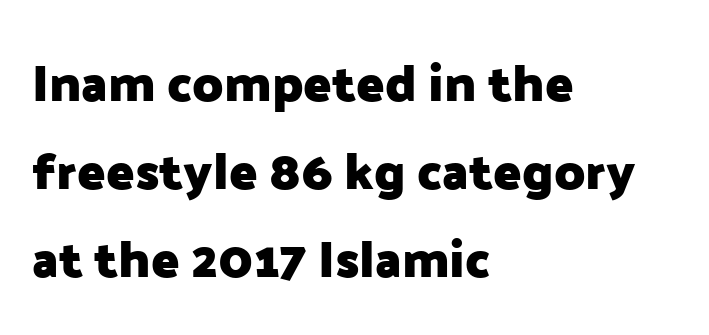
{"serif": "no", "italic": "no", "bold": "yes", "weight": "heavy", "width": "normal", "stroke_contrast": "low", "x_height": "medium", "monospaced": "no", "underline": "no", "align": "left", "line_spacing": "normal", "line_spacing_ratio": 1.69, "letter_spacing": "normal", "letter_spacing_em": 0.0, "glyph_px": 52}
